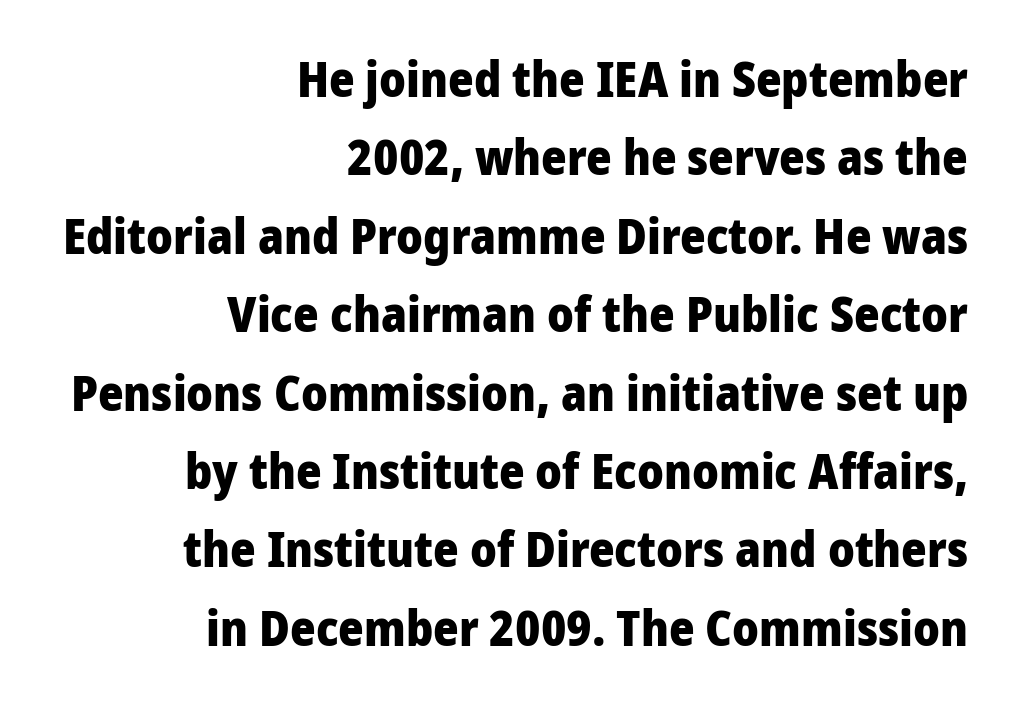
Q: Is the text bold? A: Yes.
Q: Is the text italic (slanted)? A: No, it is upright.
Q: Is the typeface a serif or a sans-serif typeface? A: Sans-serif.
Q: Is the text underlined? A: No.
Q: How is the paragraph aligned? A: Right-aligned.
Q: Is the spacing between letters normal or unusually wide? A: Normal.
Q: Is the spacing between lines tight, normal or loose? A: Normal.
Q: Width (condensed, normal, or wide)? A: Normal.
Q: Stroke contrast? A: Low.
Q: x-height? A: Medium.
Q: Monospaced? A: No.
